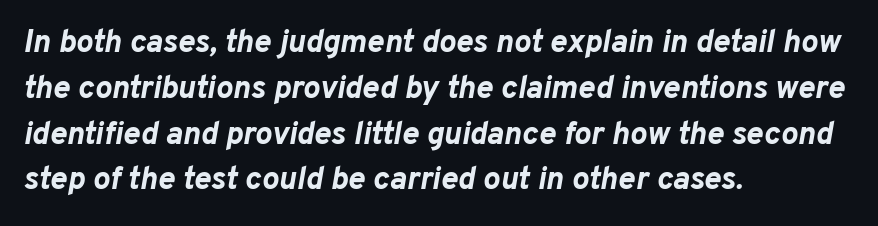
{"italic": "yes", "lean": "right", "slant_degrees": 10, "bold": "yes", "weight": "bold", "width": "normal", "stroke_contrast": "low", "x_height": "medium", "monospaced": "no", "underline": "no", "align": "left", "line_spacing": "normal", "line_spacing_ratio": 1.43, "letter_spacing": "normal", "letter_spacing_em": 0.0, "glyph_px": 32}
